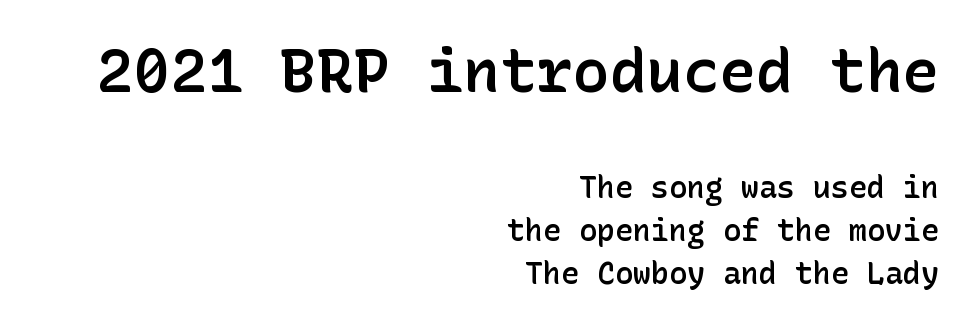
{"serif": "no", "italic": "no", "bold": "semi", "weight": "semibold", "width": "normal", "stroke_contrast": "low", "x_height": "medium", "underline": "no", "align": "right", "line_spacing": "normal", "line_spacing_ratio": 1.42, "letter_spacing": "normal", "letter_spacing_em": 0.0, "larger_block": "first", "size_ratio": 2.03, "glyph_px": 61}
